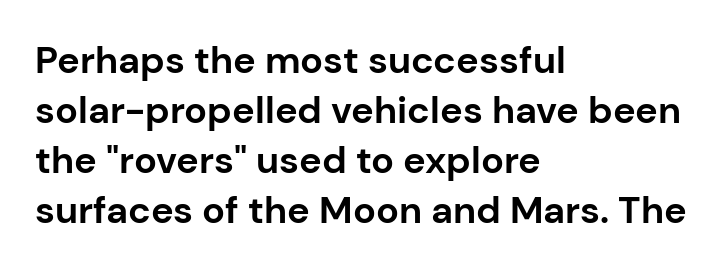
The image shows 38 px bold sans-serif type, upright; set left-aligned, normal line spacing (1.32x), normal letter spacing, not underlined; low stroke contrast and a medium x-height.
